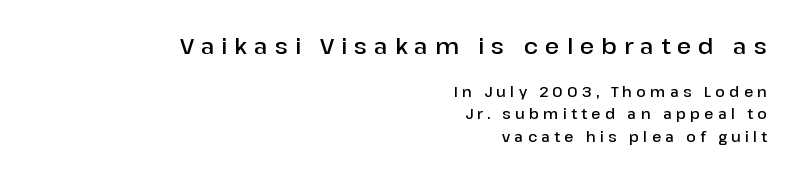
{"italic": "no", "bold": "semi", "underline": "no", "align": "right", "line_spacing": "normal", "line_spacing_ratio": 1.58, "letter_spacing": "wide", "letter_spacing_em": 0.31, "larger_block": "first", "size_ratio": 1.57, "glyph_px": 22}
